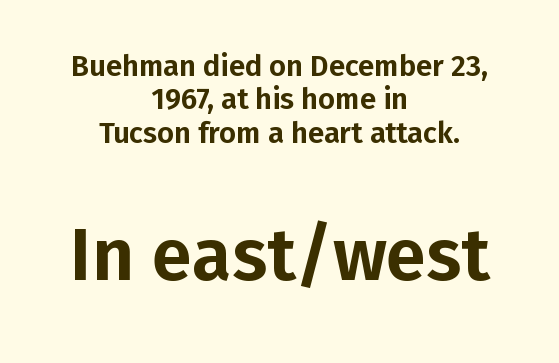
Character widths vary here, with narrow letters taking less room than wide ones. These lines stack symmetrically, like a column narrowing and widening about its center. Do the letters lean? They stand straight. Note: smaller setting up top, larger setting below. The characters display no serif detailing; their extremities are plain. These lines huddle together more closely than default settings would place them.
